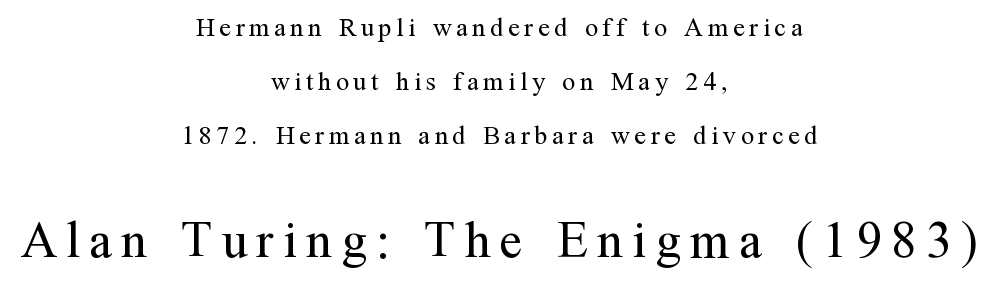
Q: Is the text bold? A: No.
Q: Is the text italic (slanted)? A: No, it is upright.
Q: Is the typeface a serif or a sans-serif typeface? A: Serif.
Q: Is the text underlined? A: No.
Q: How is the paragraph aligned? A: Centered.
Q: Is the spacing between lines tight, normal or loose? A: Loose.
Q: Which block of text is set in a larger size, the first (top) or the second (bottom)? A: The second (bottom) one.
Q: Width (condensed, normal, or wide)? A: Normal.
Q: Stroke contrast? A: Medium.
Q: x-height? A: Medium.
Q: Monospaced? A: No.
